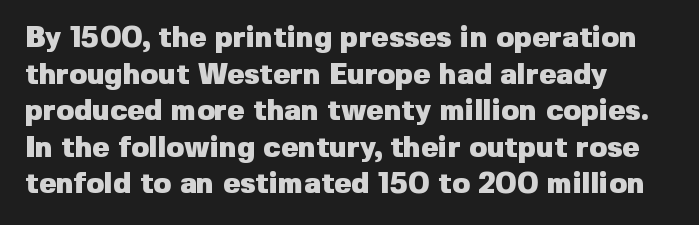
The image shows 29 px heavy sans-serif type, upright; set left-aligned, normal line spacing (1.26x), normal letter spacing, not underlined; low stroke contrast and a medium x-height.
